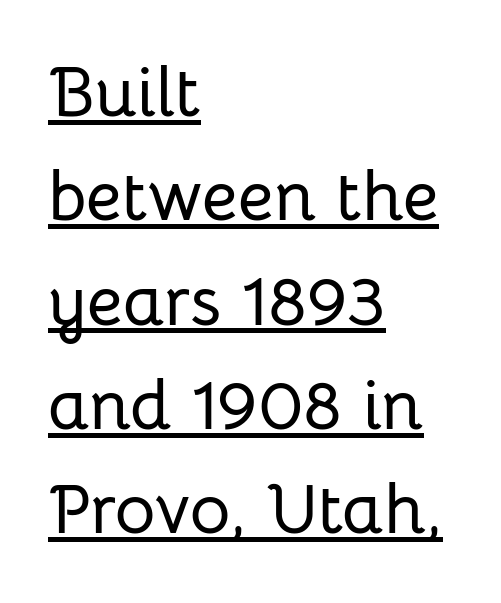
Q: Is the text italic (slanted)? A: No, it is upright.
Q: Is the typeface a serif or a sans-serif typeface? A: Sans-serif.
Q: Is the text underlined? A: Yes.
Q: How is the paragraph aligned? A: Left-aligned.
Q: Is the spacing between letters normal or unusually wide? A: Normal.
Q: Is the spacing between lines tight, normal or loose? A: Normal.
Q: Width (condensed, normal, or wide)? A: Normal.
Q: Stroke contrast? A: Low.
Q: x-height? A: Medium.
Q: Monospaced? A: No.
